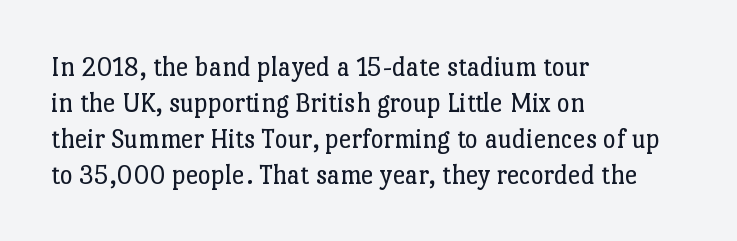
Letters have the restrained weight of plain body copy at most. The axis of the letterforms is exactly vertical. Caption: standard tracking, unaltered. If you drew a ruler down the left edge, every line would touch it. Leading matches the norm, producing a regular column. Honestly, there is no underline to notice here at all.
